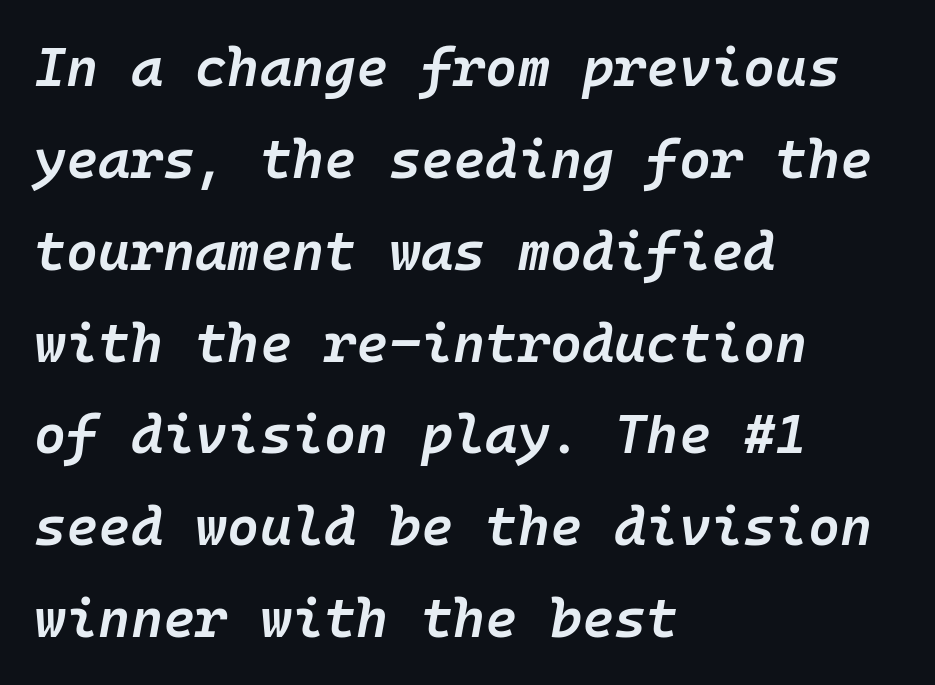
{"italic": "yes", "lean": "right", "slant_degrees": 10, "bold": "semi", "weight": "semibold", "width": "normal", "stroke_contrast": "low", "x_height": "medium", "monospaced": "yes", "underline": "no", "align": "left", "line_spacing": "normal", "line_spacing_ratio": 1.67, "letter_spacing": "normal", "letter_spacing_em": 0.0, "glyph_px": 55}
